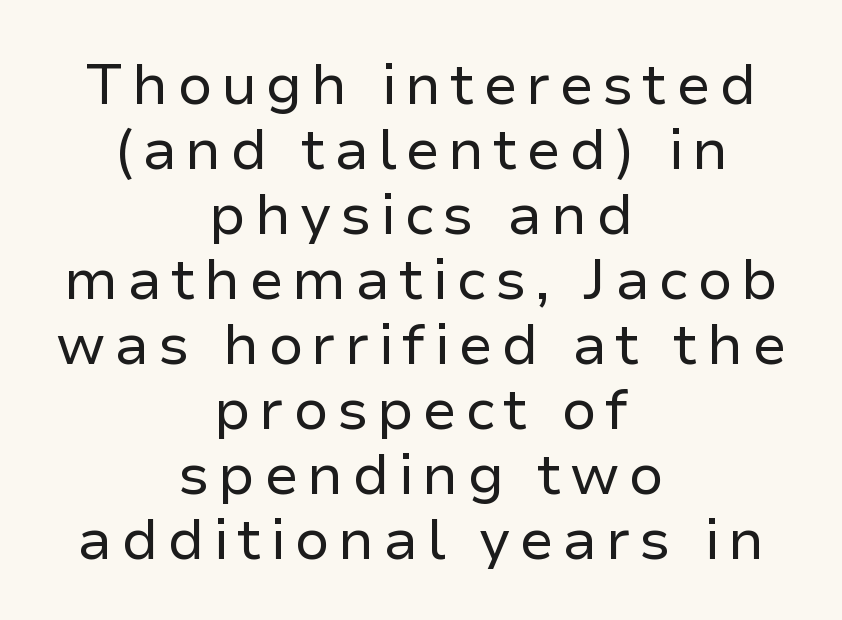
The image shows 57 px regular-weight sans-serif type, upright; set centered, tight line spacing (1.14x), not underlined; low stroke contrast and a medium x-height.
